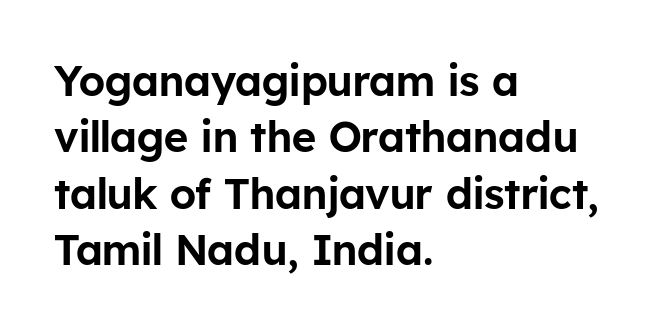
{"serif": "no", "italic": "no", "width": "normal", "stroke_contrast": "low", "x_height": "medium", "monospaced": "no", "underline": "no", "align": "left", "line_spacing": "normal", "line_spacing_ratio": 1.34, "letter_spacing": "normal", "letter_spacing_em": 0.0, "glyph_px": 42}
